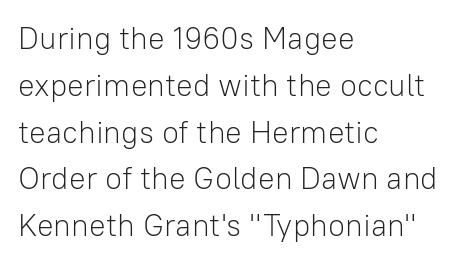
Unlike italic type, these characters show no tilt at all. Evenly set lines give the paragraph a standard silhouette. The space beneath each line is pristine and unruled. Here the designer chose a conventional face with non-uniform glyph widths. On a weight scale, this lands at 450 or below. Standard letterfit; no display-style spreading of the glyphs.
